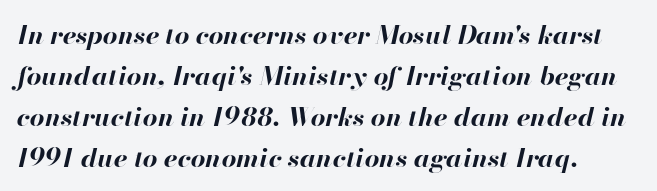
If you drew a ruler down the left edge, every line would touch it. In terms of letterspacing, this is plain default setting. The lines sit at an ordinary, default distance from one another. The font's italic variant was chosen for this text. Weight: bold. The area under the type is left untouched.
